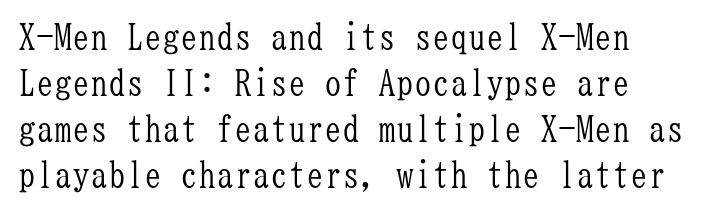
{"serif": "yes", "italic": "no", "bold": "no", "weight": "light", "width": "condensed", "stroke_contrast": "low", "x_height": "medium", "monospaced": "yes", "underline": "no", "align": "left", "line_spacing": "normal", "line_spacing_ratio": 1.28, "letter_spacing": "normal", "letter_spacing_em": 0.0, "glyph_px": 36}
